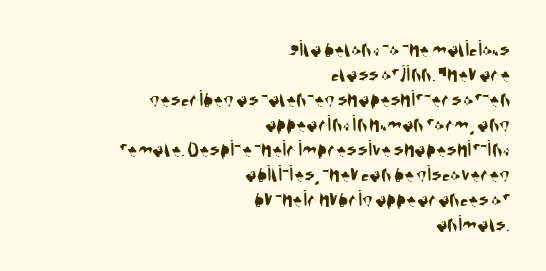
The image shows 24 px text type; set right-aligned, tight line spacing (1.04x), normal letter spacing, not underlined.
